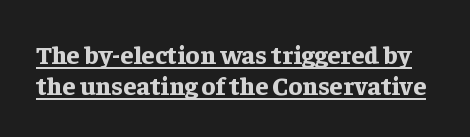
The image shows 26 px bold type, upright; set line spacing 1.19x, normal letter spacing, underlined.
